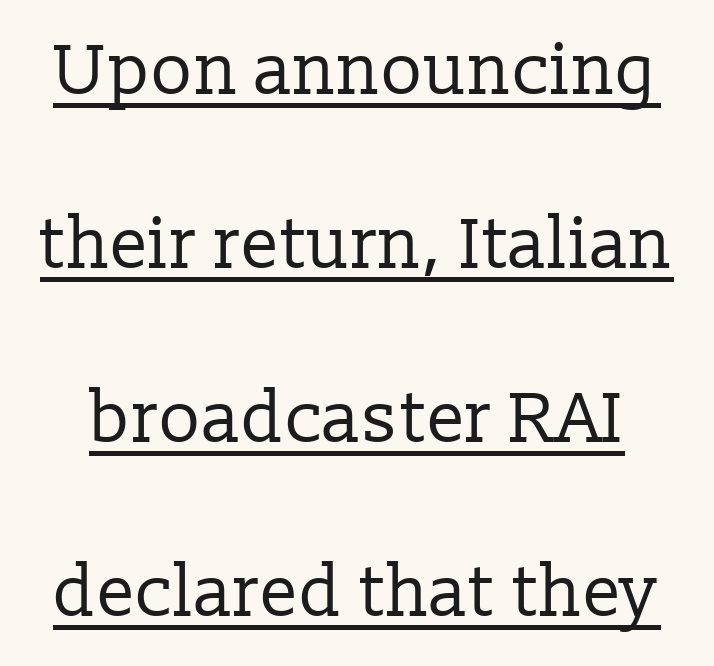
The image shows 71 px regular-weight serif type, upright; set loose line spacing (2.45x), normal letter spacing, underlined; low stroke contrast and a medium x-height.
